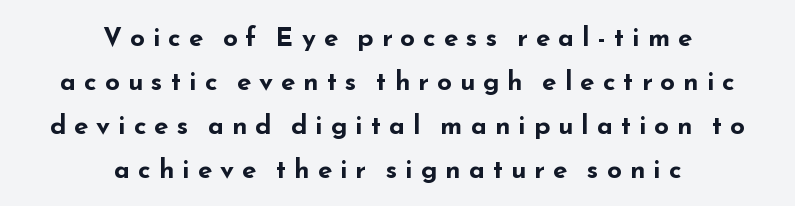
Ascenders rise straight up at ninety degrees. In terms of letterspacing, this is a distinctly airy, spread setting. Honestly, the row spacing looks completely unremarkable. Centered paragraph, ragged on both sides. This rendering features lettering with no underline. Stroke thickness is high; the sample reads as a true bold.
